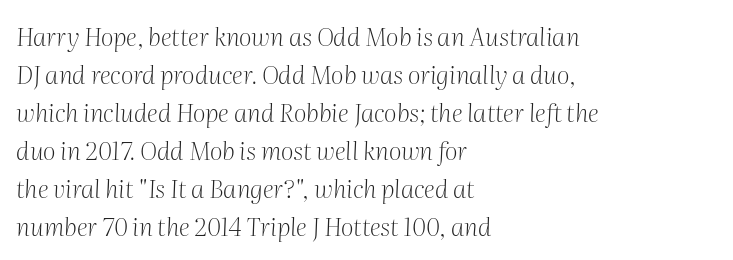
The cut favours lightness, reaching ordinary text weight at its darkest. The type is set solid horizontally, with unmodified tracking. Emphasis-style slanted type is in use. Has an underline been added? It has not. Reading down the block, your eye returns to a fixed left position each line. Each new line begins a customary step beneath the previous one.
